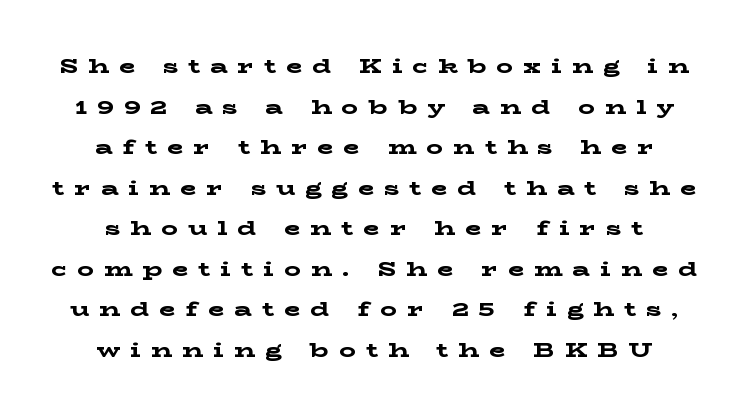
Q: Is the text bold? A: Yes.
Q: Is the text italic (slanted)? A: No, it is upright.
Q: Is the text underlined? A: No.
Q: Is the spacing between letters normal or unusually wide? A: Unusually wide.
Q: Is the spacing between lines tight, normal or loose? A: Loose.
